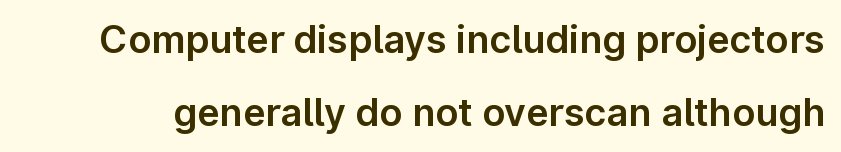
This rendering features lettering with no underline. Short note: letters normally spaced. The type family on display is of the sans-serif kind. Tall strokes in this sample are plumb rather than angled.
